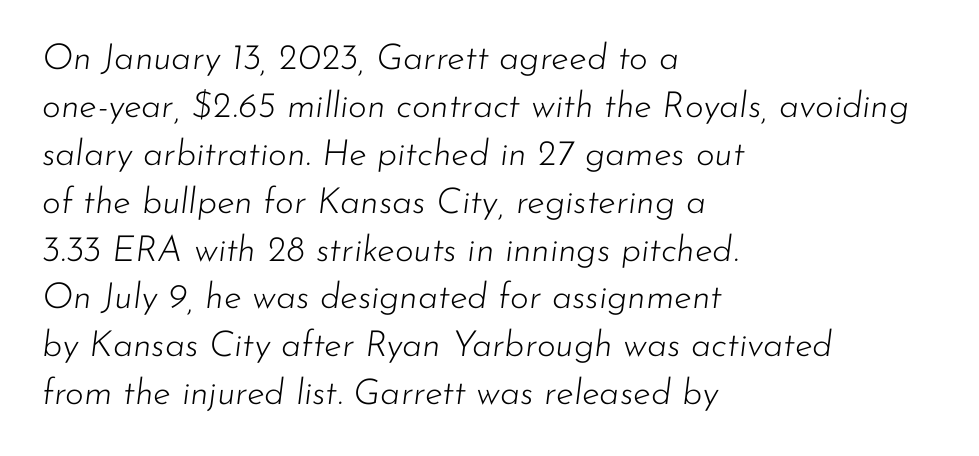
Q: Is the text bold? A: No.
Q: Is the text italic (slanted)? A: Yes, it leans right by about 7 degrees.
Q: Is the text underlined? A: No.
Q: How is the paragraph aligned? A: Left-aligned.
Q: Is the spacing between letters normal or unusually wide? A: Normal.
Q: Is the spacing between lines tight, normal or loose? A: Normal.
Q: Width (condensed, normal, or wide)? A: Normal.
Q: Stroke contrast? A: Low.
Q: x-height? A: Small.
Q: Monospaced? A: No.
